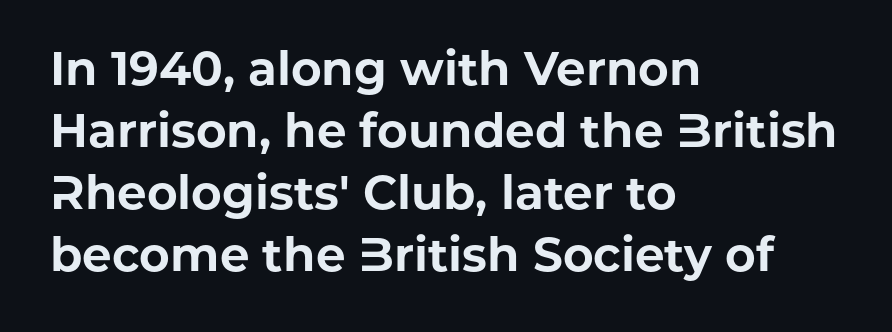
Reading down the block, your eye returns to a fixed left position each line. This is heavy type, rendered in bold. Descender tails drop into unmarked territory. Successive baselines arrive at the customary interval.
